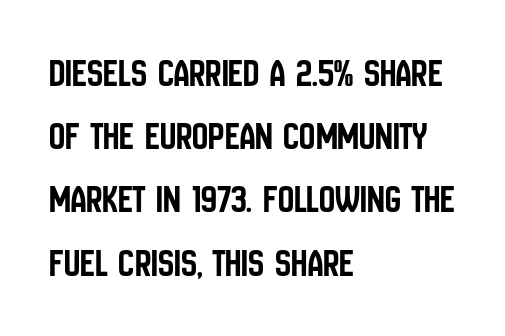
The foot of each line stays bare and open. The block of text has a typical density, with ordinary space between rows. These lines are set flush left with a ragged right edge. Serifs: no, the terminals of the letterforms are clean.
